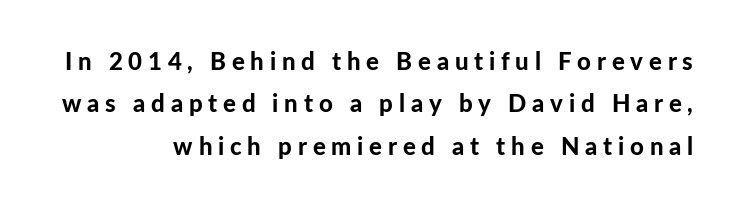
{"italic": "no", "bold": "yes", "underline": "no", "align": "right", "line_spacing_ratio": 1.77, "letter_spacing": "wide", "letter_spacing_em": 0.24, "glyph_px": 24}
